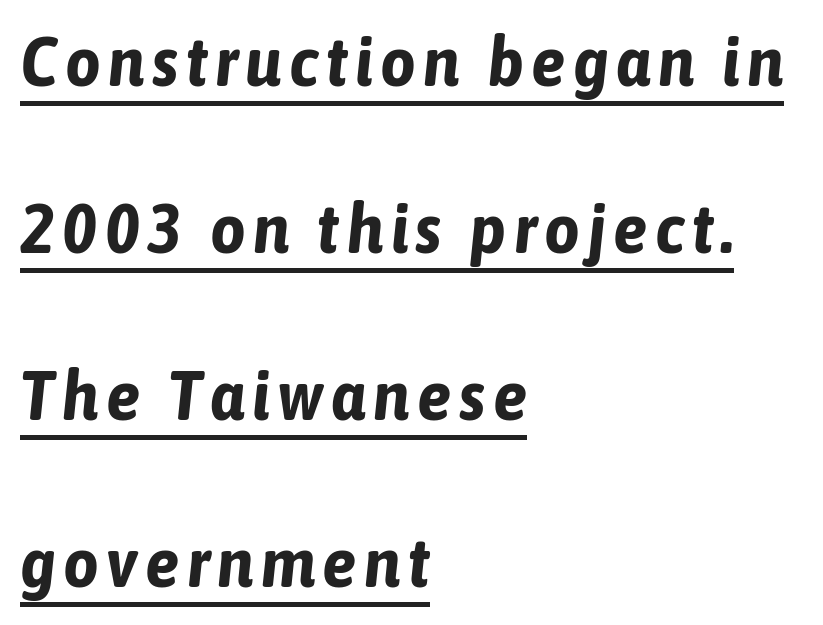
Q: Is the text bold? A: Yes.
Q: Is the text italic (slanted)? A: Yes, it leans right by about 6 degrees.
Q: Is the text underlined? A: Yes.
Q: How is the paragraph aligned? A: Left-aligned.
Q: Is the spacing between lines tight, normal or loose? A: Loose.
Q: Width (condensed, normal, or wide)? A: Condensed.
Q: Stroke contrast? A: Low.
Q: x-height? A: Medium.
Q: Monospaced? A: No.
